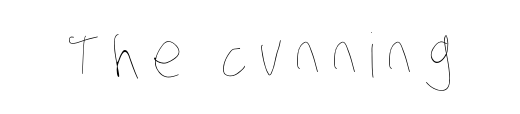
{"bold": "no", "weight": "thin", "width": "condensed", "stroke_contrast": "low", "x_height": "large", "monospaced": "no", "underline": "no", "glyph_px": 61}
